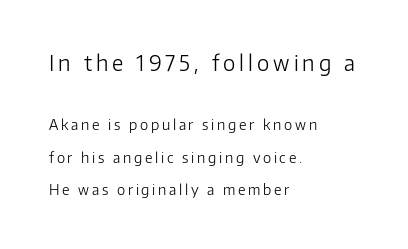
{"italic": "no", "bold": "no", "underline": "no", "align": "left", "line_spacing": "loose", "line_spacing_ratio": 2.34, "larger_block": "first", "size_ratio": 1.5, "glyph_px": 21}
